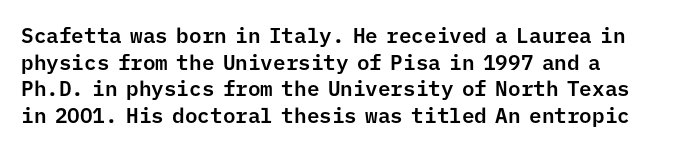
{"italic": "no", "underline": "no", "line_spacing": "normal", "line_spacing_ratio": 1.27, "letter_spacing": "normal", "letter_spacing_em": 0.0, "glyph_px": 21}
